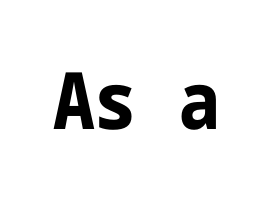
The string is rendered with underlining switched off. This rendering leaves character spacing at its baseline value. Check where the strokes stop: nothing finishes them off — pure sans. The font's upright variant was chosen for this text. Its strokes are broad and dark, the hallmark of bold type.
